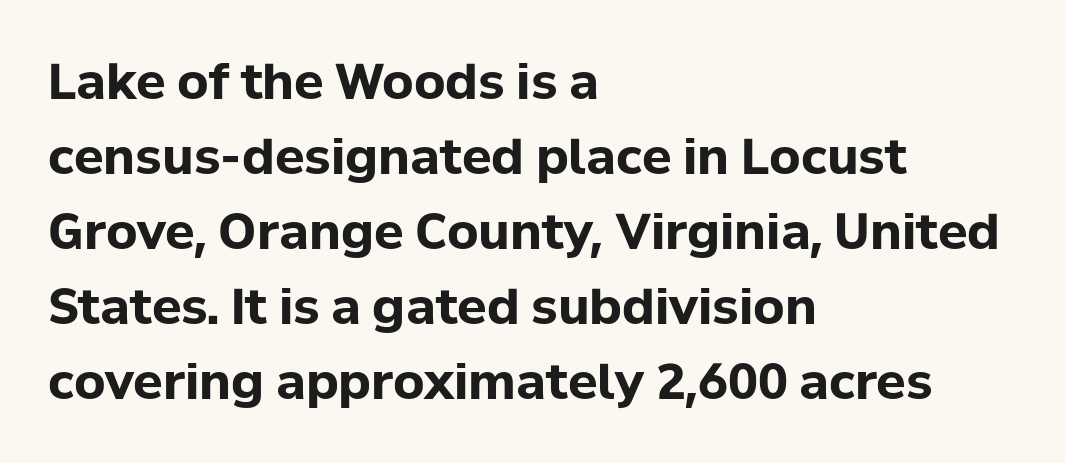
The image shows 49 px bold sans-serif type, upright; set left-aligned, normal line spacing (1.53x), normal letter spacing, not underlined; low stroke contrast and a medium x-height.
